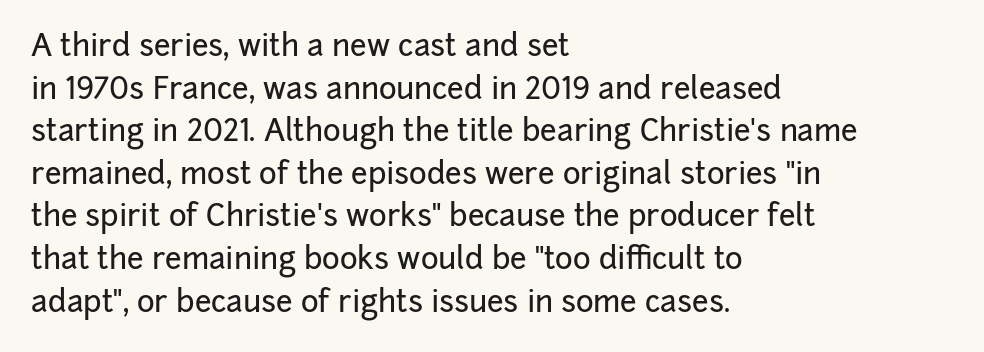
The image shows 30 px sans-serif type, upright; set left-aligned, normal line spacing (1.42x), normal letter spacing, not underlined; low stroke contrast and a medium x-height.
